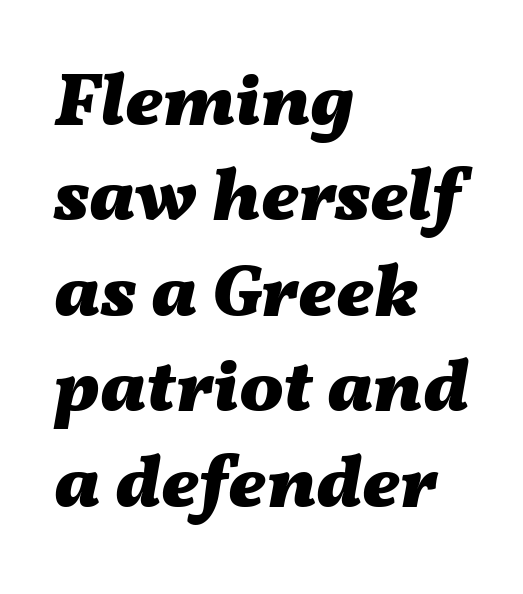
The image shows 74 px heavy, wide type, italic (leaning right); set left-aligned, normal line spacing (1.29x), normal letter spacing, not underlined; medium stroke contrast and a medium x-height.
